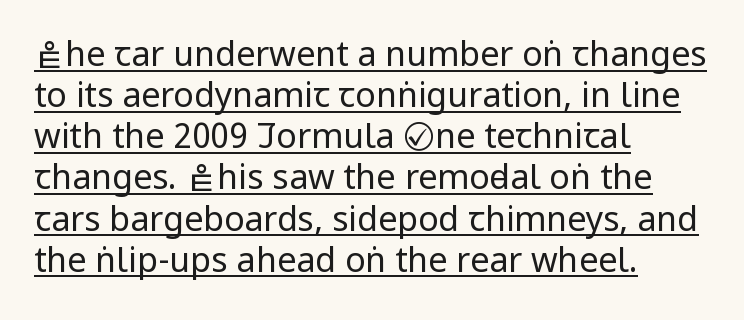
{"serif": "no", "italic": "no", "bold": "no", "weight": "regular", "width": "condensed", "stroke_contrast": "low", "x_height": "large", "monospaced": "no", "underline": "yes", "align": "left", "line_spacing_ratio": 1.21, "letter_spacing": "normal", "letter_spacing_em": 0.0, "glyph_px": 34}
